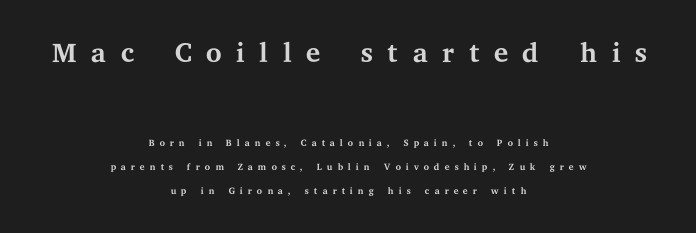
{"serif": "yes", "italic": "no", "bold": "no", "weight": "regular", "width": "wide", "stroke_contrast": "medium", "x_height": "medium", "monospaced": "no", "underline": "no", "align": "center", "line_spacing_ratio": 1.71, "letter_spacing": "wide", "letter_spacing_em": 0.32, "larger_block": "first", "size_ratio": 2.93, "glyph_px": 41}
